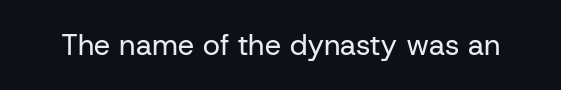
{"serif": "no", "italic": "no", "bold": "no", "weight": "regular", "width": "normal", "stroke_contrast": "low", "x_height": "medium", "monospaced": "no", "underline": "no", "letter_spacing": "normal", "letter_spacing_em": 0.0, "glyph_px": 29}
